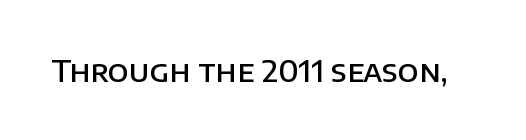
{"serif": "no", "italic": "no", "bold": "semi", "weight": "semibold", "width": "normal", "stroke_contrast": "low", "x_height": "large", "monospaced": "no", "underline": "no", "letter_spacing": "normal", "letter_spacing_em": 0.0, "glyph_px": 30}
